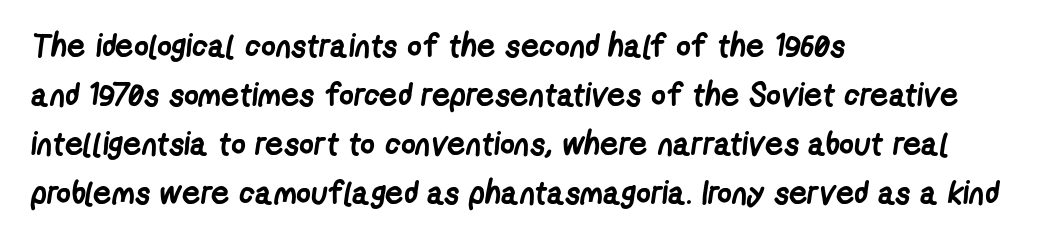
{"serif": "no", "bold": "yes", "weight": "semibold", "width": "condensed", "stroke_contrast": "low", "x_height": "medium", "monospaced": "no", "underline": "no", "align": "left", "line_spacing": "normal", "line_spacing_ratio": 1.53, "letter_spacing": "normal", "letter_spacing_em": 0.0, "glyph_px": 32}
